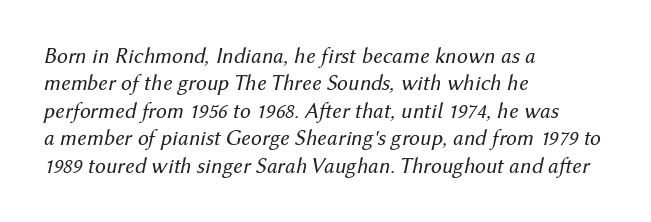
Q: Is the text bold? A: No.
Q: Is the text italic (slanted)? A: Yes, it leans right by about 12 degrees.
Q: Is the text underlined? A: No.
Q: How is the paragraph aligned? A: Left-aligned.
Q: Is the spacing between letters normal or unusually wide? A: Normal.
Q: Is the spacing between lines tight, normal or loose? A: Normal.
